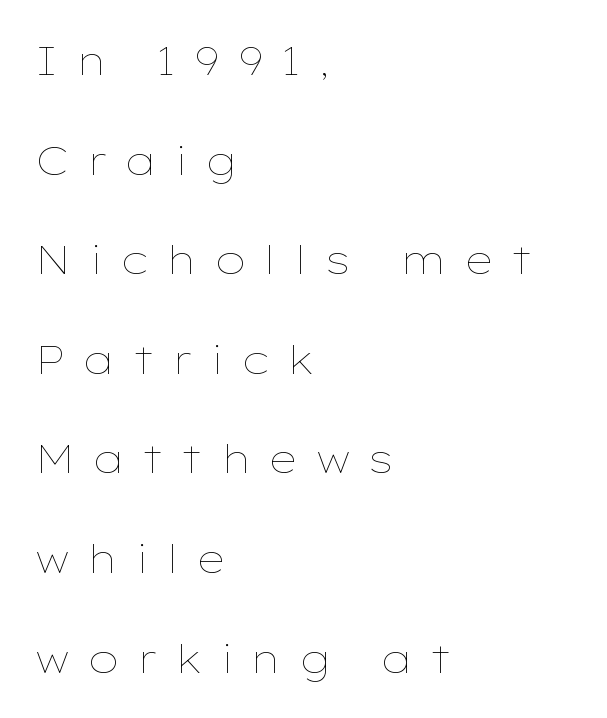
The image shows 40 px thin, wide type, upright; set left-aligned, loose line spacing (2.49x), unusually wide letter spacing (+0.43 em), not underlined; low stroke contrast and a medium x-height.
